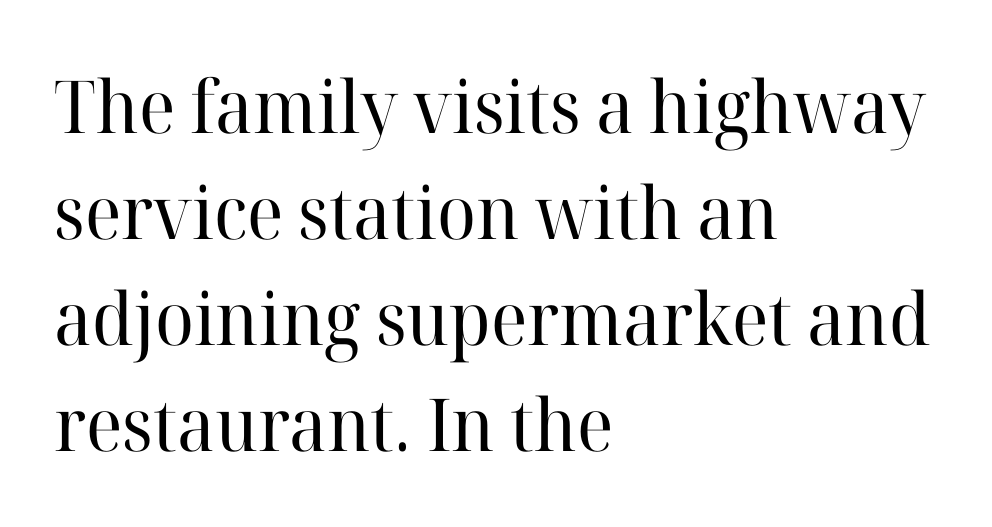
The face looks like a standard text weight, possibly lighter. The specimen omits any rule beneath the text block's lines. In terms of letterspacing, this is plain default setting. The letters stand straight up with perfectly vertical stems.
